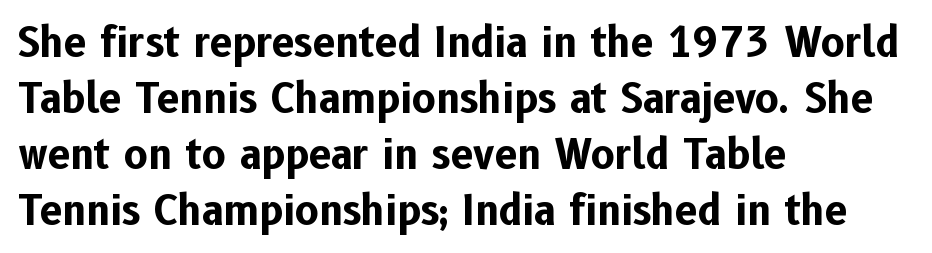
Honestly, the letter spacing is just normal — you wouldn't notice it. The font family rendered here belongs to the sans-serif group. The rendering uses natural spacing where letterforms have individual widths. When letters stand straight like this, we call the style roman or upright. Rule under the text: the space is simply empty. The text block is weighted toward the left margin, trailing off unevenly rightward.
